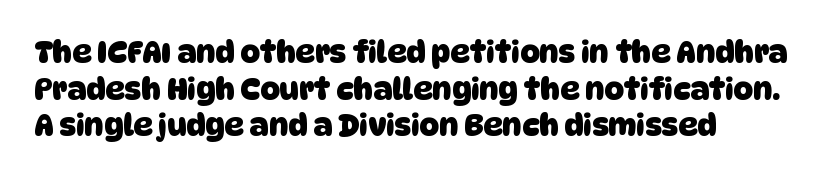
{"serif": "no", "bold": "yes", "weight": "heavy", "width": "normal", "stroke_contrast": "low", "x_height": "large", "monospaced": "no", "underline": "no", "align": "left", "line_spacing_ratio": 1.22, "letter_spacing": "normal", "letter_spacing_em": 0.0, "glyph_px": 30}
